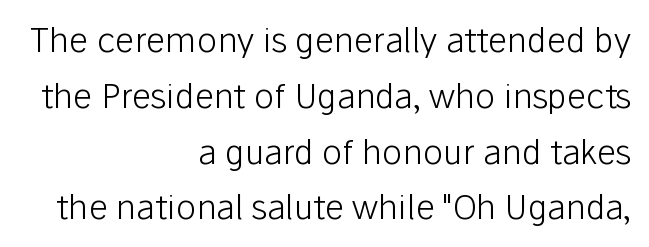
The image shows 34 px light sans-serif type, upright; set right-aligned, normal line spacing (1.64x), normal letter spacing, not underlined; low stroke contrast and a medium x-height.
